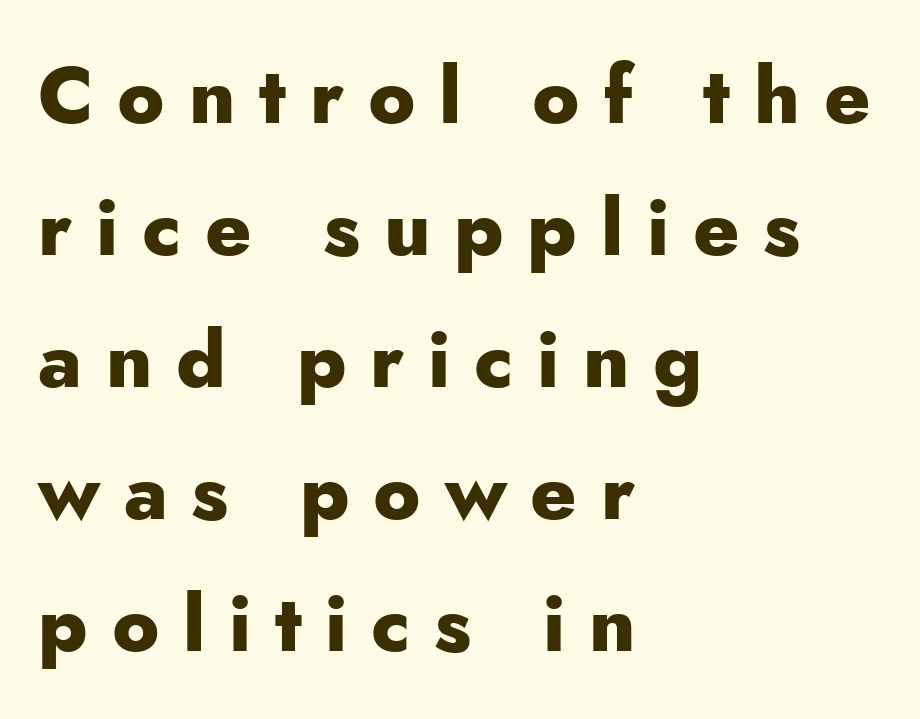
{"serif": "no", "italic": "no", "bold": "yes", "weight": "heavy", "width": "normal", "stroke_contrast": "low", "x_height": "small", "monospaced": "no", "underline": "no", "align": "left", "line_spacing": "normal", "line_spacing_ratio": 1.67, "letter_spacing": "wide", "letter_spacing_em": 0.3, "glyph_px": 79}
